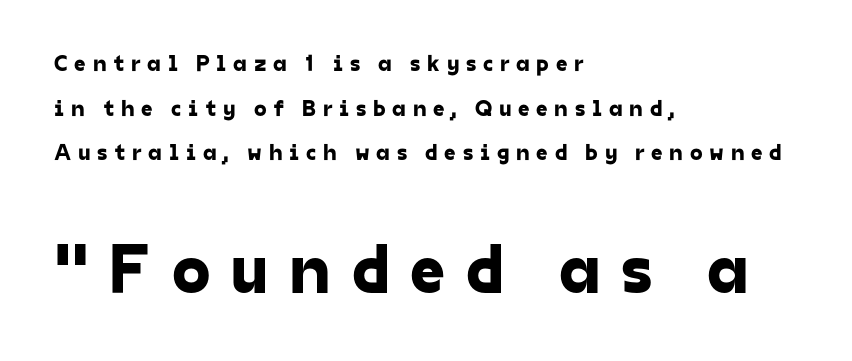
Type size steps up from the first block to the second. The foot of each line stays bare and open. You could not count columns in this text — the font is proportionally spaced. Serif or sans? Sans — the stroke terminals are bare. The letterforms stand isolated, each surrounded by extra space.
